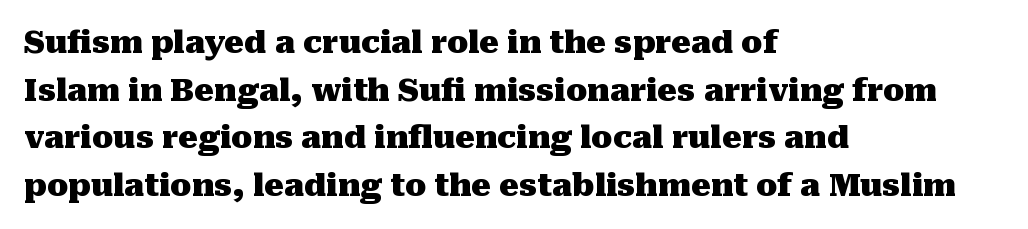
The vertical gap from one line to the next is medium. The typeface chosen for these lines features serifs. Each letter keeps its own natural width here, so spacing adapts to shape. The setting favours the left margin, as ordinary paragraphs usually do. The string is rendered with underlining switched off. Nobody touched the tracking dial on this one.
